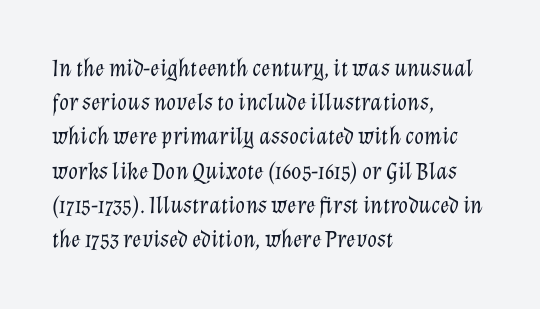
Q: Is the text bold? A: No.
Q: Is the text italic (slanted)? A: Yes, it leans right by about 12 degrees.
Q: Is the text underlined? A: No.
Q: How is the paragraph aligned? A: Left-aligned.
Q: Is the spacing between letters normal or unusually wide? A: Normal.
Q: Is the spacing between lines tight, normal or loose? A: Normal.
